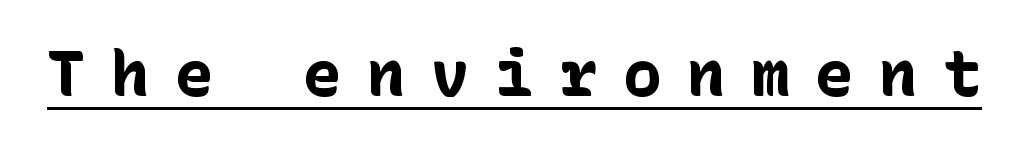
The image shows 64 px bold sans-serif type, upright; set unusually wide letter spacing (+0.4 em), underlined; low stroke contrast and a medium x-height.
